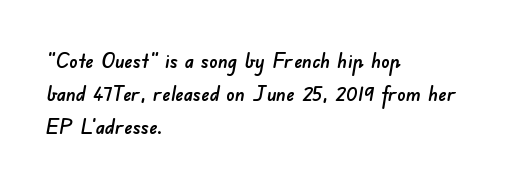
Q: Is the text underlined? A: No.
Q: How is the paragraph aligned? A: Left-aligned.
Q: Is the spacing between letters normal or unusually wide? A: Normal.
Q: Is the spacing between lines tight, normal or loose? A: Normal.
